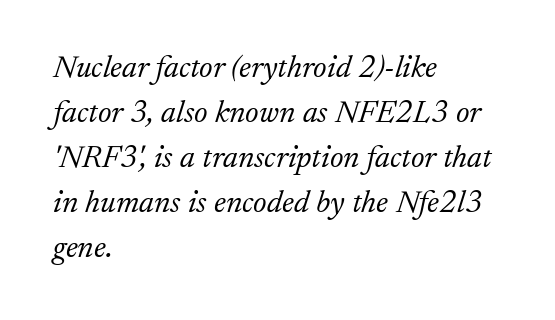
The image shows 32 px light serif type, italic (leaning right); set left-aligned, normal line spacing (1.41x), normal letter spacing, not underlined; low stroke contrast and a small x-height.
